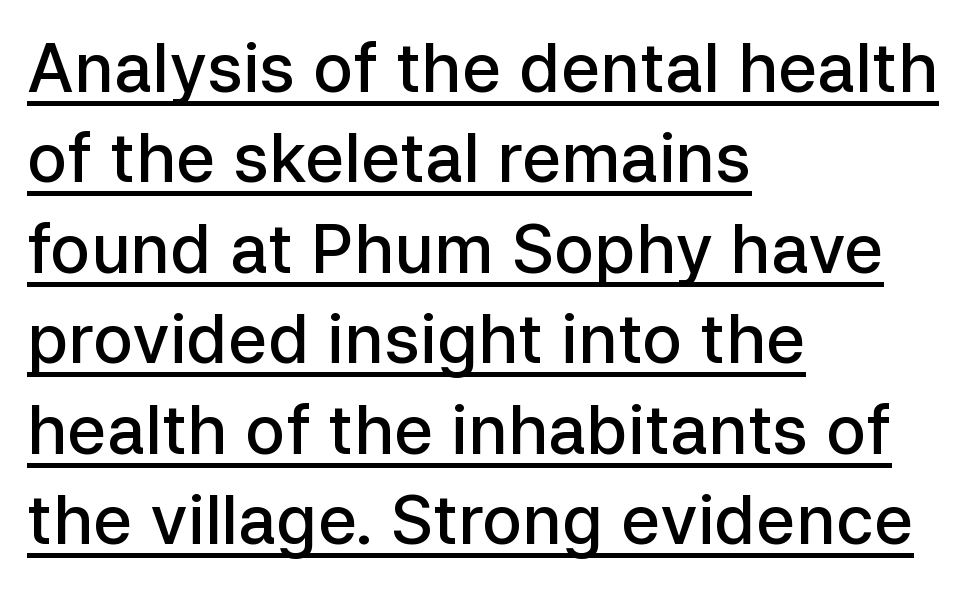
{"serif": "no", "italic": "no", "bold": "semi", "weight": "semibold", "width": "normal", "stroke_contrast": "low", "x_height": "medium", "monospaced": "no", "underline": "yes", "align": "left", "line_spacing": "normal", "line_spacing_ratio": 1.35, "letter_spacing": "normal", "letter_spacing_em": 0.0, "glyph_px": 67}
